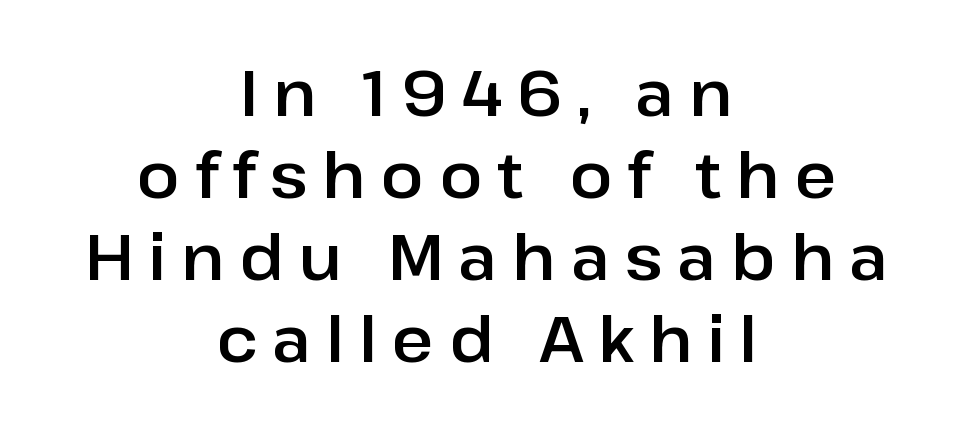
Q: Is the text italic (slanted)? A: No, it is upright.
Q: Is the typeface a serif or a sans-serif typeface? A: Sans-serif.
Q: Is the text underlined? A: No.
Q: How is the paragraph aligned? A: Centered.
Q: Is the spacing between letters normal or unusually wide? A: Unusually wide.
Q: Is the spacing between lines tight, normal or loose? A: Normal.
Q: Width (condensed, normal, or wide)? A: Normal.
Q: Stroke contrast? A: Low.
Q: x-height? A: Medium.
Q: Monospaced? A: No.
